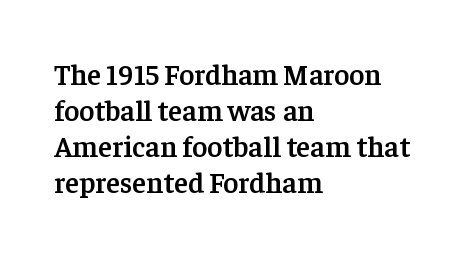
Q: Is the text bold? A: Semi-bold.
Q: Is the text italic (slanted)? A: No, it is upright.
Q: Is the typeface a serif or a sans-serif typeface? A: Serif.
Q: Is the text underlined? A: No.
Q: How is the paragraph aligned? A: Left-aligned.
Q: Is the spacing between letters normal or unusually wide? A: Normal.
Q: Width (condensed, normal, or wide)? A: Normal.
Q: Stroke contrast? A: Low.
Q: x-height? A: Medium.
Q: Monospaced? A: No.
